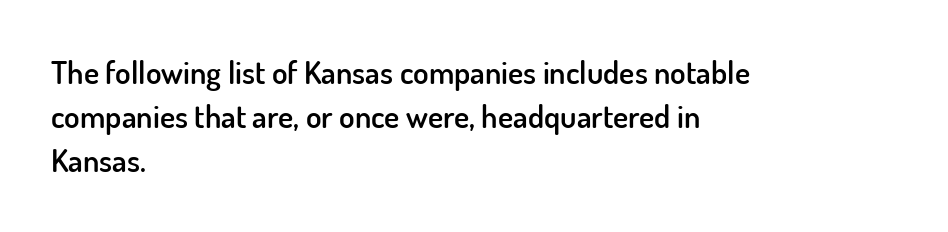
The image shows 32 px semibold sans-serif type, upright; set left-aligned, normal line spacing (1.38x), normal letter spacing, not underlined; low stroke contrast and a small x-height.
